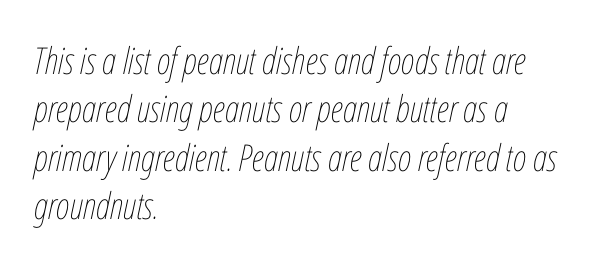
{"italic": "yes", "lean": "right", "slant_degrees": 12, "bold": "no", "weight": "thin", "width": "condensed", "stroke_contrast": "low", "x_height": "medium", "monospaced": "no", "underline": "no", "align": "left", "line_spacing": "normal", "line_spacing_ratio": 1.31, "letter_spacing": "normal", "letter_spacing_em": 0.0, "glyph_px": 37}
